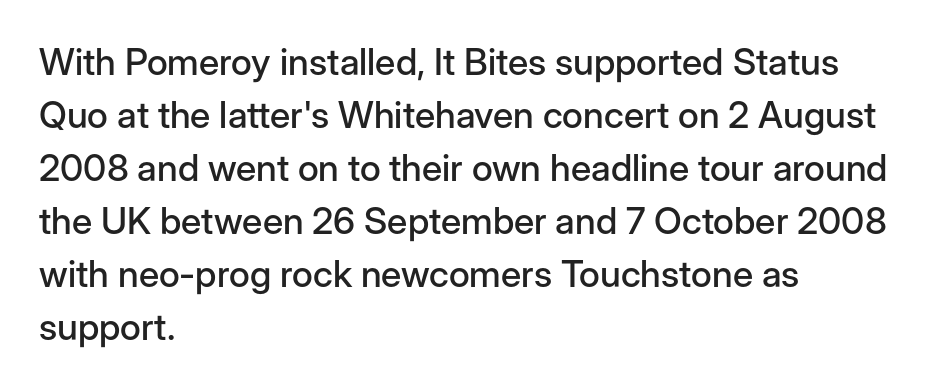
The image shows 37 px sans-serif type, upright; set left-aligned, normal line spacing (1.43x), normal letter spacing, not underlined; low stroke contrast and a medium x-height.
